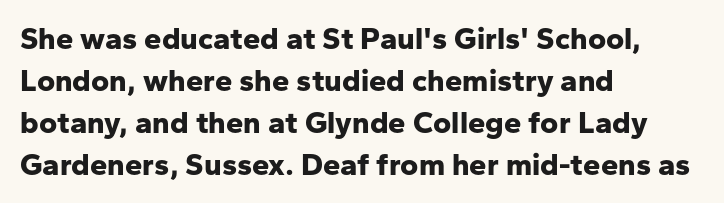
Q: Is the text bold? A: Yes.
Q: Is the text italic (slanted)? A: No, it is upright.
Q: Is the typeface a serif or a sans-serif typeface? A: Sans-serif.
Q: Is the text underlined? A: No.
Q: How is the paragraph aligned? A: Left-aligned.
Q: Is the spacing between letters normal or unusually wide? A: Normal.
Q: Is the spacing between lines tight, normal or loose? A: Normal.
Q: Width (condensed, normal, or wide)? A: Normal.
Q: Stroke contrast? A: Low.
Q: x-height? A: Medium.
Q: Monospaced? A: No.
